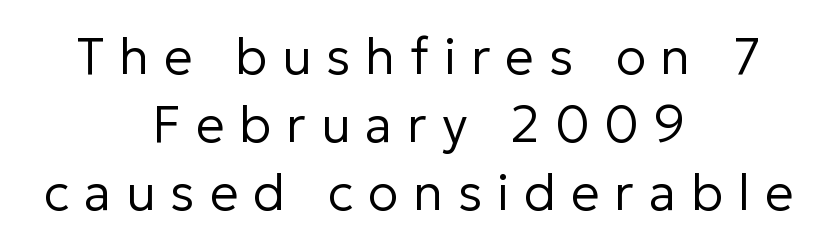
Q: Is the text bold? A: No.
Q: Is the text italic (slanted)? A: No, it is upright.
Q: Is the typeface a serif or a sans-serif typeface? A: Sans-serif.
Q: Is the text underlined? A: No.
Q: How is the paragraph aligned? A: Centered.
Q: Is the spacing between letters normal or unusually wide? A: Unusually wide.
Q: Is the spacing between lines tight, normal or loose? A: Normal.
Q: Width (condensed, normal, or wide)? A: Normal.
Q: Stroke contrast? A: Low.
Q: x-height? A: Medium.
Q: Monospaced? A: No.
